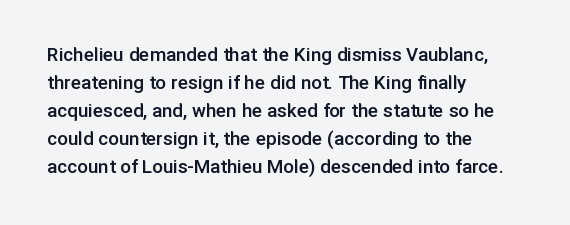
This is moderately heavy type, rendered in semibold. The baseline area is clear. The horizontal fit of the characters is conventional and even. Layout note: lines flush left.
